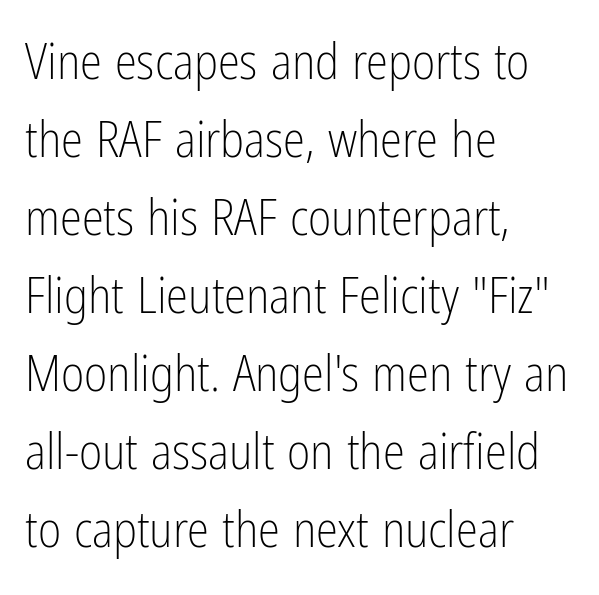
{"serif": "no", "italic": "no", "bold": "no", "weight": "light", "width": "condensed", "stroke_contrast": "low", "x_height": "medium", "monospaced": "no", "underline": "no", "align": "left", "line_spacing": "normal", "line_spacing_ratio": 1.56, "letter_spacing": "normal", "letter_spacing_em": 0.0, "glyph_px": 50}
